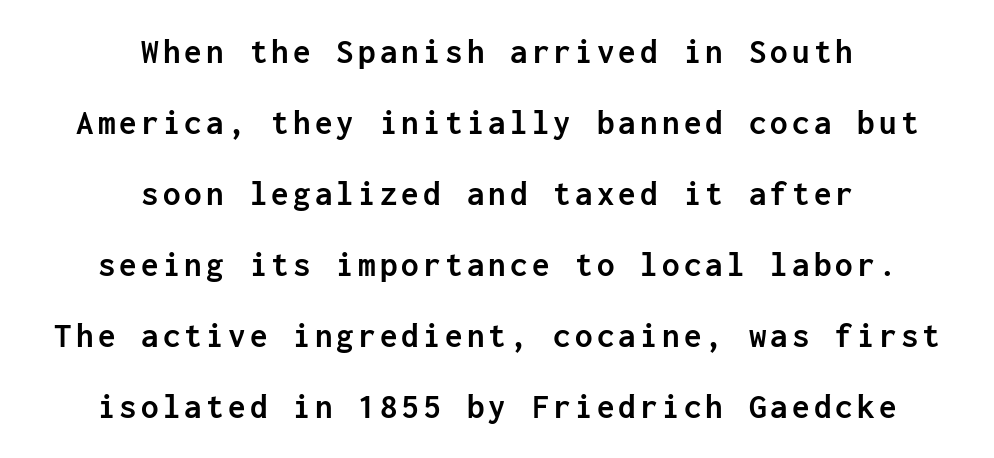
The image shows 35 px semibold sans-serif type, upright, monospaced; set centered, loose line spacing (2.03x), not underlined; low stroke contrast and a medium x-height.
